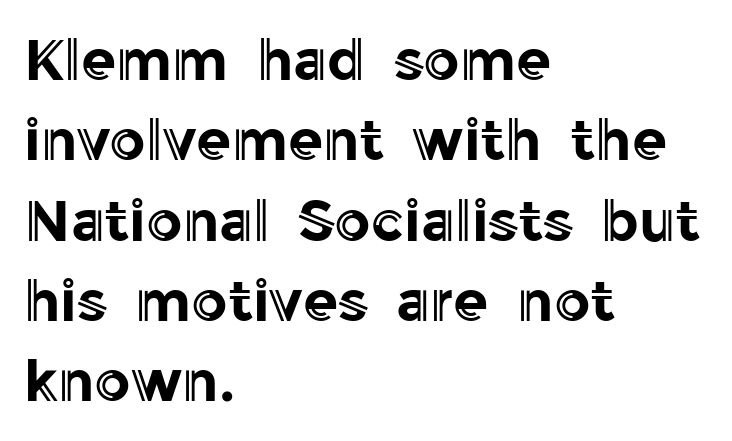
Designer's note — italics off, roman on. The text block is weighted toward the left margin, trailing off unevenly rightward. What stands out about the letter spacing? Nothing — it is the standard amount. If you measured baseline to baseline, you'd find a middling distance. Each letter keeps its own natural width here, so spacing adapts to shape. Anything drawn beneath the words? Only blank space.
